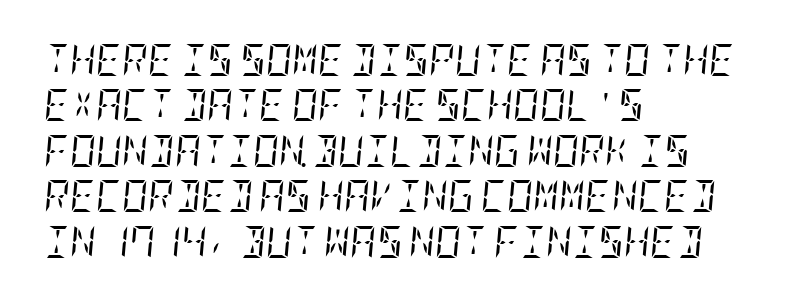
Q: Is the text bold? A: No.
Q: Is the text italic (slanted)? A: Yes, it leans right by about 5 degrees.
Q: Is the typeface a serif or a sans-serif typeface? A: Serif.
Q: Is the text underlined? A: No.
Q: How is the paragraph aligned? A: Left-aligned.
Q: Is the spacing between letters normal or unusually wide? A: Normal.
Q: Is the spacing between lines tight, normal or loose? A: Normal.
Q: Width (condensed, normal, or wide)? A: Condensed.
Q: Stroke contrast? A: Low.
Q: x-height? A: Large.
